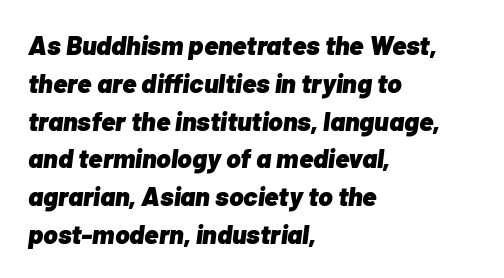
The block of text has a typical density, with ordinary space between rows. Compared with ordinary roman type, these characters are visibly tilted. Typesetter's note: full bold, strokes at maximum text heaviness. Layout note: lines flush left.
